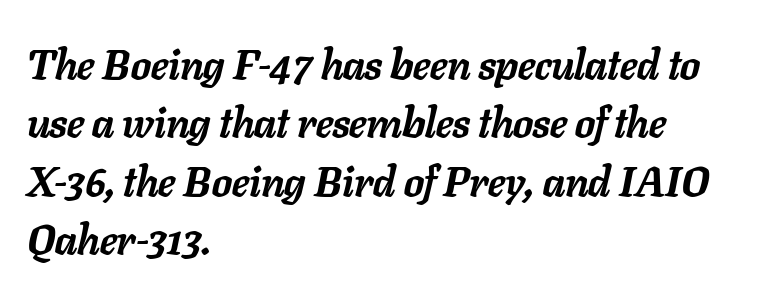
A clean baseline with only descenders dipping below it. Caption: multi-line text, flush left, ragged right. The rows are spaced the way most documents space them. In terms of weight, the rendering is a true, heavy bold.
